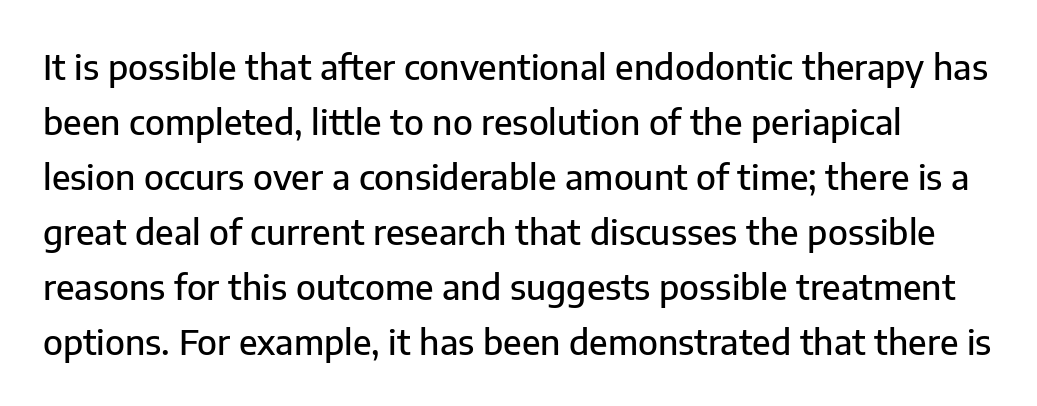
The image shows 35 px sans-serif type, upright; set normal line spacing (1.57x), normal letter spacing, not underlined; low stroke contrast and a medium x-height.
